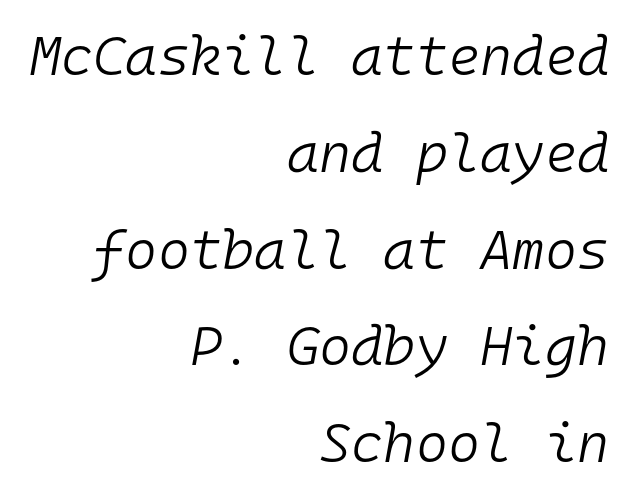
Glance below the letters and you will spot only blank space. Characters follow at the spacing the type designer built in. The face used here is monospaced, like something from a code editor. A light-to-regular cut is what we see here.
